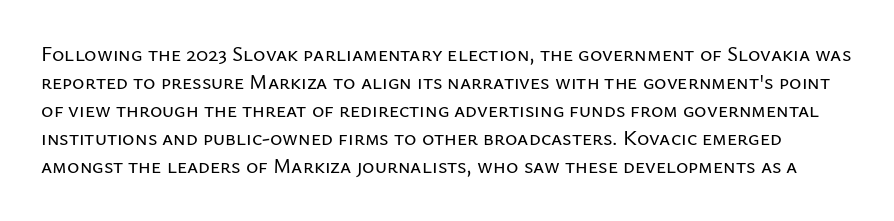
How are the letters spaced? Ordinarily, with no added tracking. The gap between lines stays unmarked. In terms of leading, this rendering sits right in the middle. Italic? Not at all — the glyphs are vertical.
